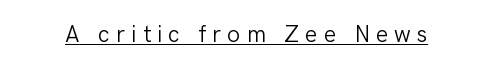
The image shows 23 px text type, upright; set unusually wide letter spacing (+0.27 em), underlined.
